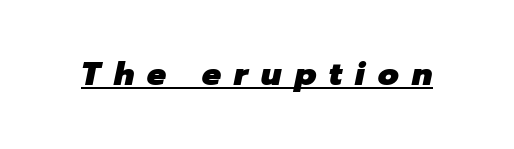
The sample's only ornament is a line tracing under the words. Observe the wide spacing: letters keep a clear distance from each other. Character widths vary here, with narrow letters taking less room than wide ones. The glyphs have the mass of a bold cut. These lines were composed using italics.
